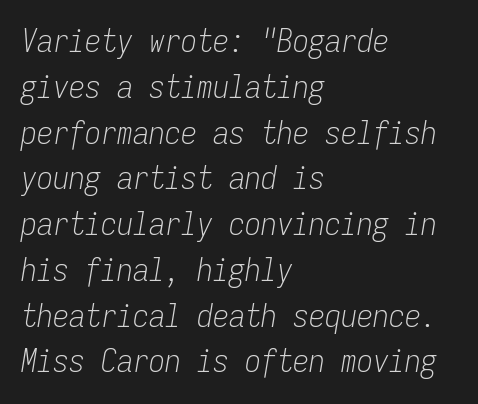
Q: Is the text bold? A: No.
Q: Is the text italic (slanted)? A: Yes, it leans right by about 9 degrees.
Q: Is the text underlined? A: No.
Q: How is the paragraph aligned? A: Left-aligned.
Q: Is the spacing between letters normal or unusually wide? A: Normal.
Q: Is the spacing between lines tight, normal or loose? A: Normal.
Q: Width (condensed, normal, or wide)? A: Condensed.
Q: Stroke contrast? A: Low.
Q: x-height? A: Medium.
Q: Monospaced? A: Yes.
